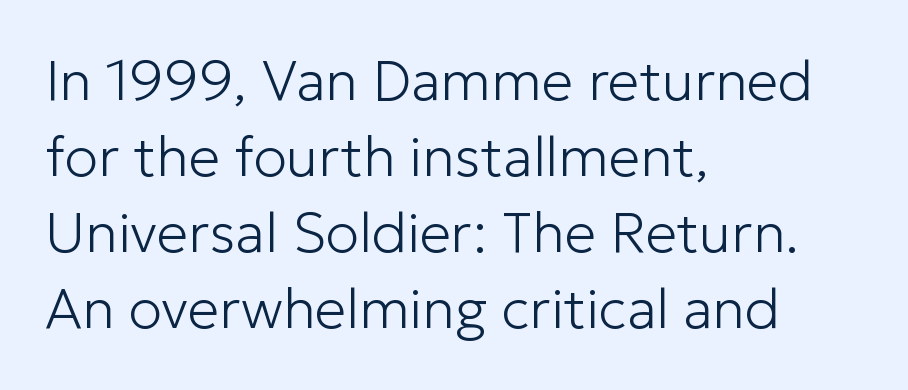
Q: Is the text bold? A: No.
Q: Is the text italic (slanted)? A: No, it is upright.
Q: Is the typeface a serif or a sans-serif typeface? A: Sans-serif.
Q: Is the text underlined? A: No.
Q: How is the paragraph aligned? A: Left-aligned.
Q: Is the spacing between letters normal or unusually wide? A: Normal.
Q: Is the spacing between lines tight, normal or loose? A: Normal.
Q: Width (condensed, normal, or wide)? A: Normal.
Q: Stroke contrast? A: Low.
Q: x-height? A: Medium.
Q: Monospaced? A: No.
